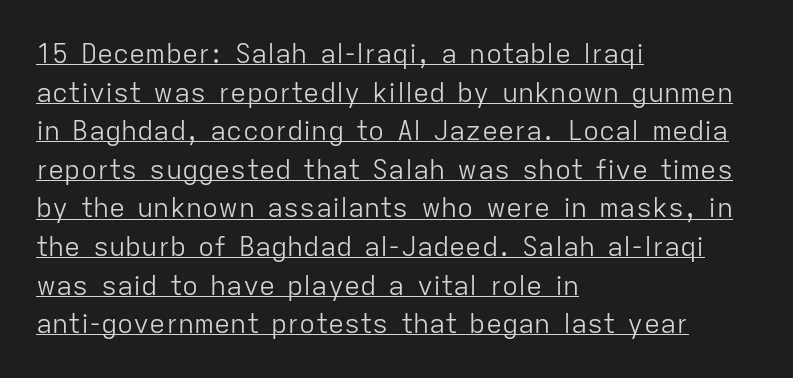
{"italic": "no", "bold": "no", "underline": "yes", "align": "left", "line_spacing": "normal", "line_spacing_ratio": 1.43, "letter_spacing": "normal", "letter_spacing_em": 0.0, "glyph_px": 27}
